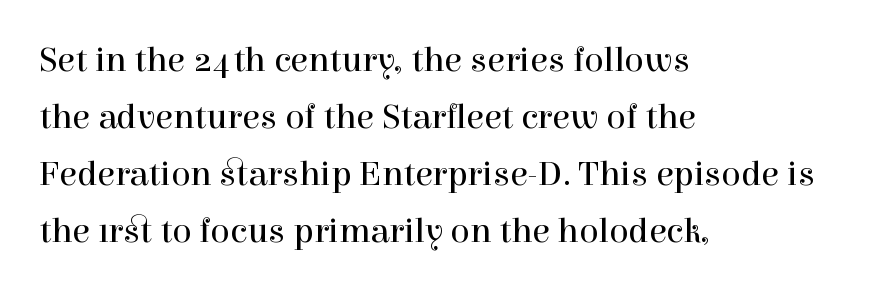
Q: Is the text bold? A: No.
Q: Is the text italic (slanted)? A: No, it is upright.
Q: Is the typeface a serif or a sans-serif typeface? A: Serif.
Q: Is the text underlined? A: No.
Q: How is the paragraph aligned? A: Left-aligned.
Q: Is the spacing between letters normal or unusually wide? A: Normal.
Q: Is the spacing between lines tight, normal or loose? A: Normal.
Q: Width (condensed, normal, or wide)? A: Normal.
Q: x-height? A: Medium.
Q: Monospaced? A: No.
